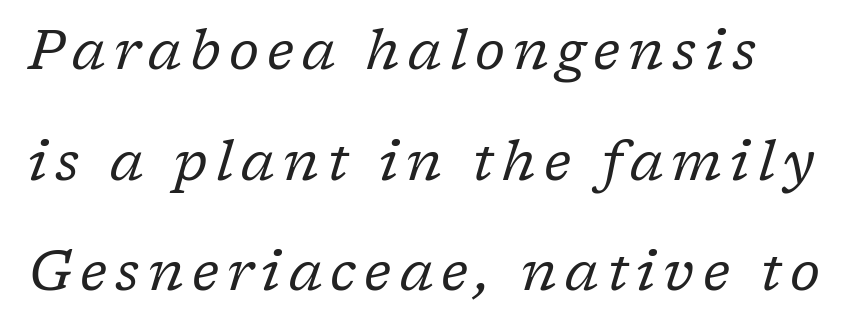
{"serif": "yes", "italic": "yes", "lean": "right", "slant_degrees": 17, "bold": "no", "weight": "regular", "width": "normal", "stroke_contrast": "low", "x_height": "medium", "monospaced": "no", "underline": "no", "line_spacing": "loose", "line_spacing_ratio": 2.01, "glyph_px": 55}
